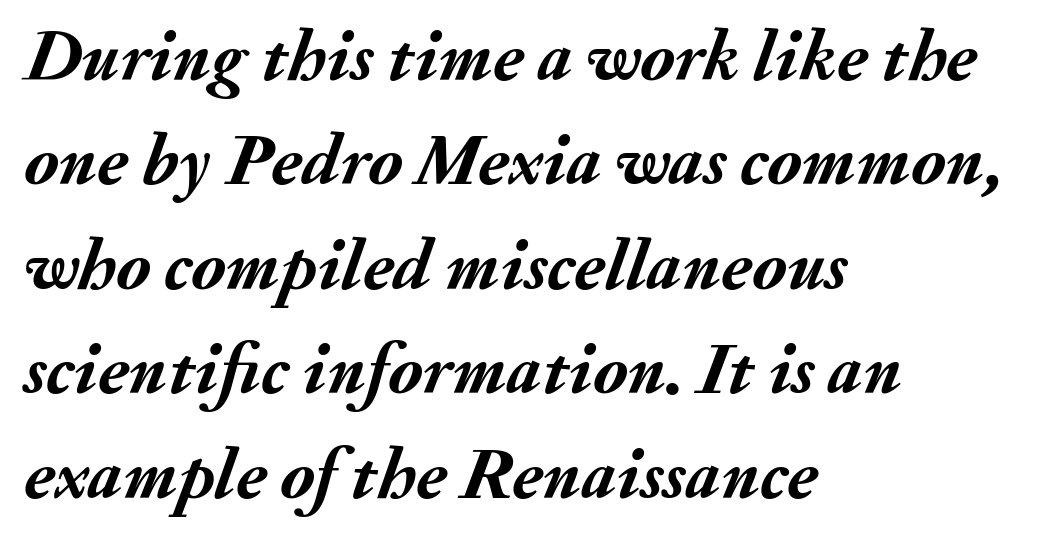
Does extra space separate the letters? No, they use regular spacing. In terms of leading, this rendering sits right in the middle. Emphasis-style slanted type is in use. You'd pick this weight for a headline — it's a proper bold.
